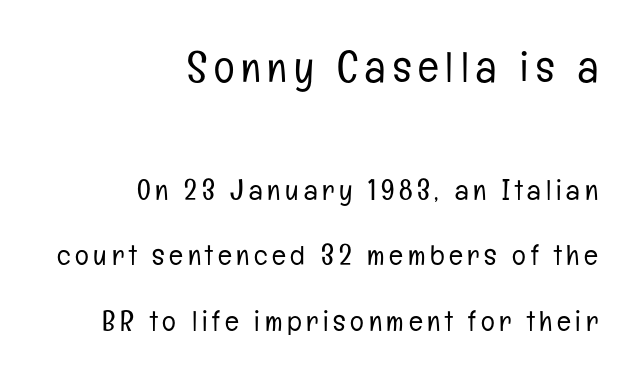
Q: Is the text bold? A: No.
Q: Is the text italic (slanted)? A: No, it is upright.
Q: Is the typeface a serif or a sans-serif typeface? A: Sans-serif.
Q: Is the text underlined? A: No.
Q: How is the paragraph aligned? A: Right-aligned.
Q: Is the spacing between lines tight, normal or loose? A: Loose.
Q: Which block of text is set in a larger size, the first (top) or the second (bottom)? A: The first (top) one.
Q: Width (condensed, normal, or wide)? A: Condensed.
Q: Stroke contrast? A: Low.
Q: x-height? A: Medium.
Q: Monospaced? A: No.
